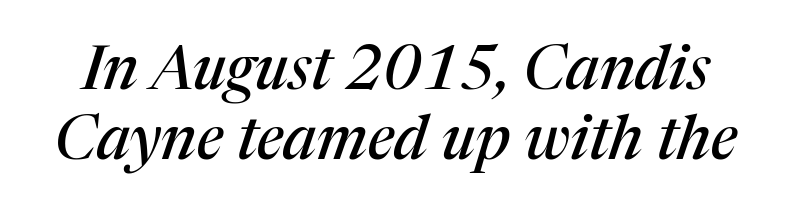
The image shows 61 px serif type, italic (leaning right); set tight line spacing (1.14x), normal letter spacing, not underlined; medium stroke contrast and a medium x-height.
